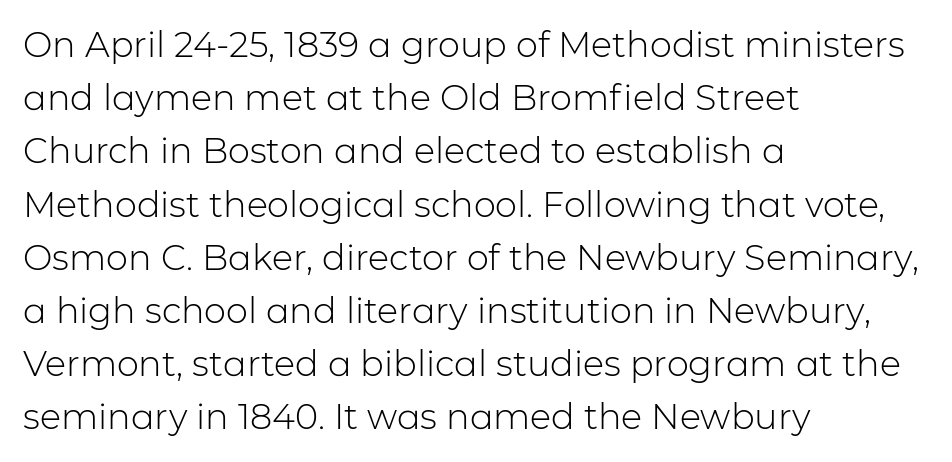
{"serif": "no", "italic": "no", "bold": "no", "weight": "light", "width": "normal", "stroke_contrast": "low", "x_height": "medium", "monospaced": "no", "underline": "no", "align": "left", "line_spacing": "normal", "line_spacing_ratio": 1.52, "letter_spacing": "normal", "letter_spacing_em": 0.0, "glyph_px": 35}
